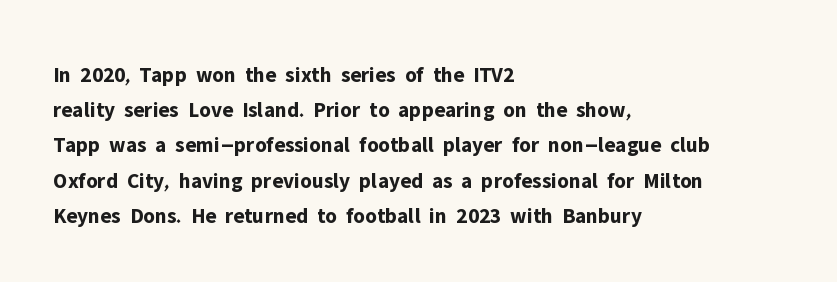
{"italic": "no", "bold": "yes", "underline": "no", "align": "left", "line_spacing": "normal", "line_spacing_ratio": 1.6, "letter_spacing": "normal", "letter_spacing_em": 0.0, "glyph_px": 22}
